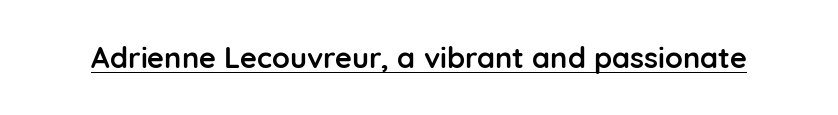
{"serif": "no", "italic": "no", "bold": "yes", "weight": "semibold", "width": "normal", "stroke_contrast": "low", "x_height": "medium", "monospaced": "no", "underline": "yes", "letter_spacing": "normal", "letter_spacing_em": 0.0, "glyph_px": 29}
